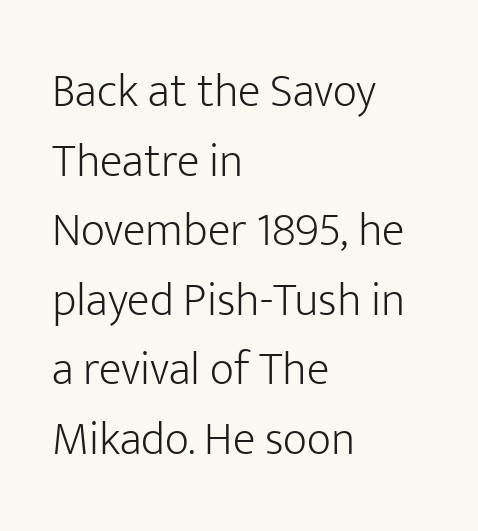
A roman cut, with each character standing at attention. The tracking reads as untouched default to a designer's eye. The letterforms sit at book weight or below. The passage shown is typed in a proportional face where columns would drift.
